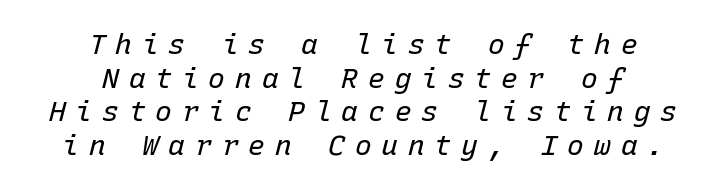
{"italic": "yes", "lean": "right", "slant_degrees": 15, "bold": "no", "weight": "regular", "width": "normal", "stroke_contrast": "low", "x_height": "medium", "monospaced": "yes", "underline": "no", "align": "center", "line_spacing_ratio": 1.2, "letter_spacing": "wide", "letter_spacing_em": 0.35, "glyph_px": 28}
